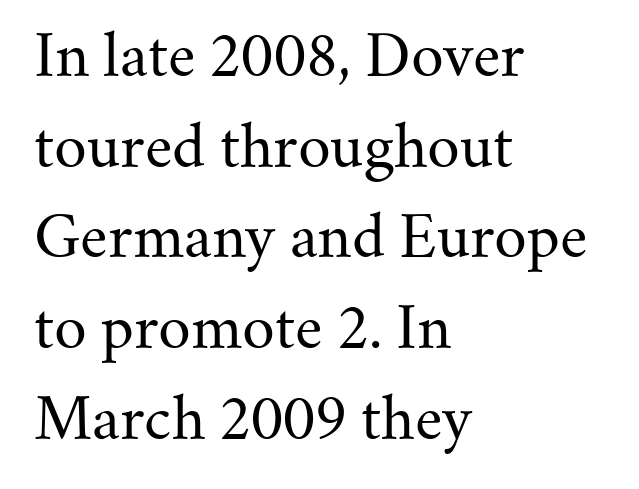
{"serif": "yes", "italic": "no", "bold": "no", "weight": "regular", "width": "normal", "stroke_contrast": "medium", "x_height": "small", "monospaced": "no", "underline": "no", "align": "left", "line_spacing": "normal", "line_spacing_ratio": 1.59, "letter_spacing": "normal", "letter_spacing_em": 0.0, "glyph_px": 57}
